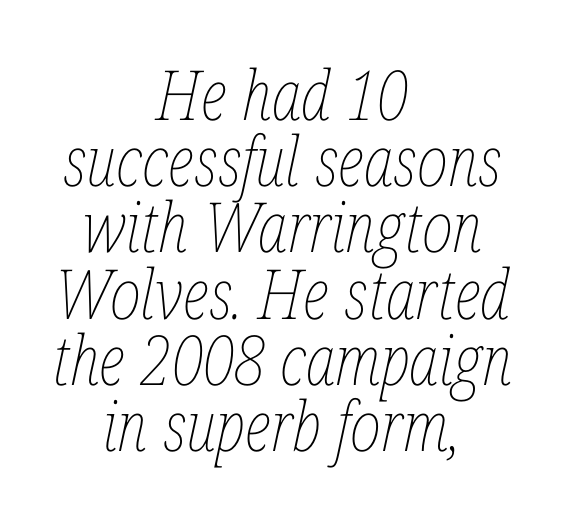
{"italic": "yes", "lean": "right", "slant_degrees": 12, "bold": "no", "weight": "thin", "width": "condensed", "stroke_contrast": "low", "x_height": "medium", "monospaced": "no", "underline": "no", "align": "center", "line_spacing": "tight", "line_spacing_ratio": 0.96, "letter_spacing": "normal", "letter_spacing_em": 0.0, "glyph_px": 69}
